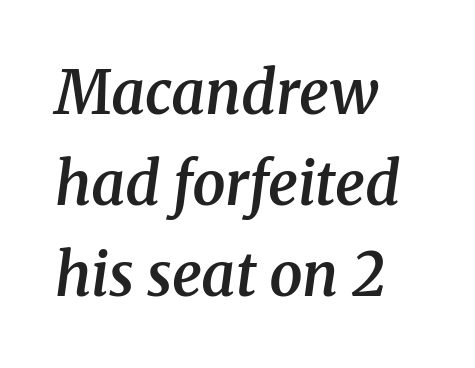
The space beneath each line is pristine and unruled. In terms of posture, this sample is oblique. The paragraph has a hard left edge and a soft right edge. This is the in-between weight designers call semibold or demi. Looks like regular typesetting: each glyph gets only the width it needs. The type family on display is of the serif kind.
